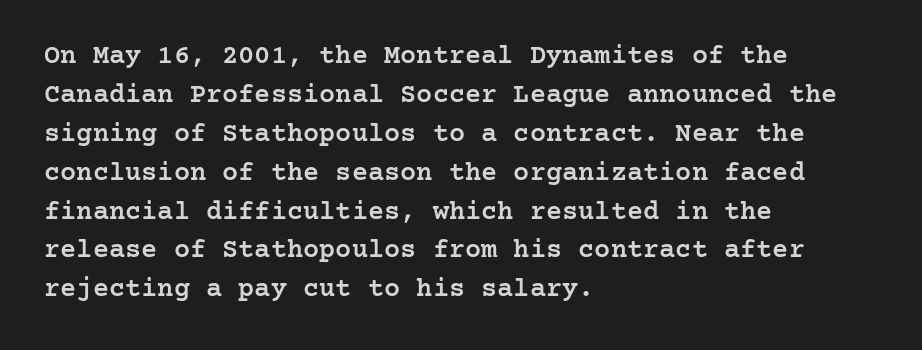
Q: Is the text bold? A: Semi-bold.
Q: Is the text italic (slanted)? A: No, it is upright.
Q: Is the text underlined? A: No.
Q: How is the paragraph aligned? A: Left-aligned.
Q: Is the spacing between letters normal or unusually wide? A: Normal.
Q: Is the spacing between lines tight, normal or loose? A: Normal.
